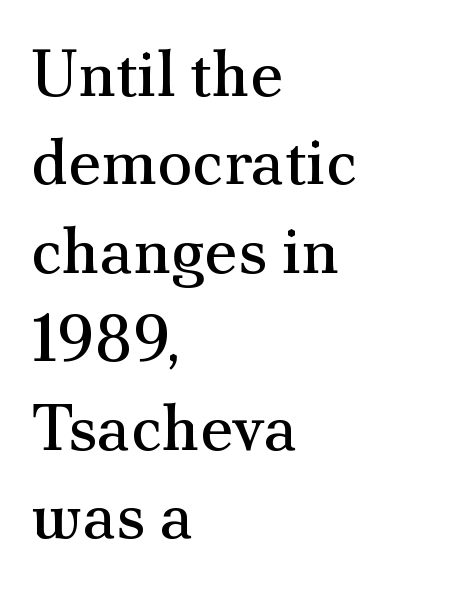
These lines keep a tight, regular rhythm from letter to letter. Horizontal bands of white between lines are of average thickness. Nobody drew a line under any word here. Visually the block forms a straight wall on the left and a jagged coastline on the right. To sum up the face: it has serifs.
